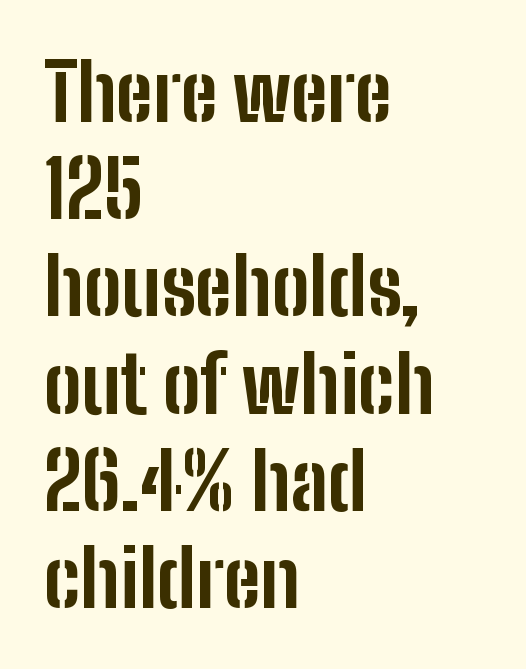
{"serif": "no", "italic": "no", "bold": "yes", "weight": "bold", "width": "condensed", "stroke_contrast": "low", "x_height": "medium", "monospaced": "no", "underline": "no", "align": "left", "line_spacing_ratio": 1.23, "letter_spacing": "normal", "letter_spacing_em": 0.0, "glyph_px": 79}
